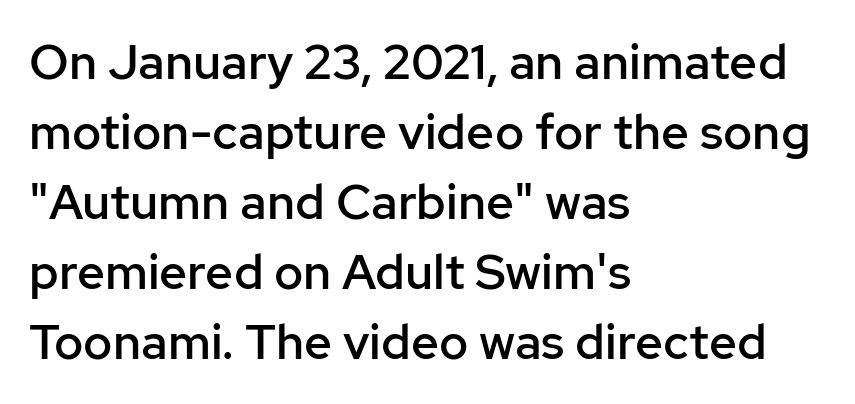
Q: Is the text bold? A: Semi-bold.
Q: Is the text italic (slanted)? A: No, it is upright.
Q: Is the typeface a serif or a sans-serif typeface? A: Sans-serif.
Q: Is the text underlined? A: No.
Q: How is the paragraph aligned? A: Left-aligned.
Q: Is the spacing between letters normal or unusually wide? A: Normal.
Q: Is the spacing between lines tight, normal or loose? A: Normal.
Q: Width (condensed, normal, or wide)? A: Normal.
Q: Stroke contrast? A: Low.
Q: x-height? A: Medium.
Q: Monospaced? A: No.
